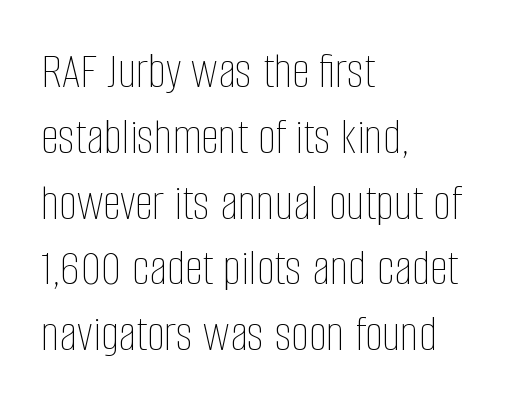
Italic: no, the glyphs are upright roman. Ink coverage per letter is moderate at most. Descenders hang freely into open space. Caption: multi-line text, flush left, ragged right. Proportional: the letters do not fall into vertical columns. Does extra space separate the letters? No, they use regular spacing.
